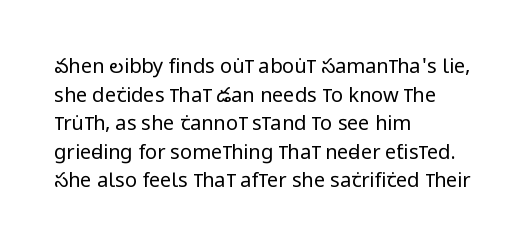
The image shows 20 px text type, upright; set left-aligned, normal line spacing (1.43x), normal letter spacing, not underlined.
